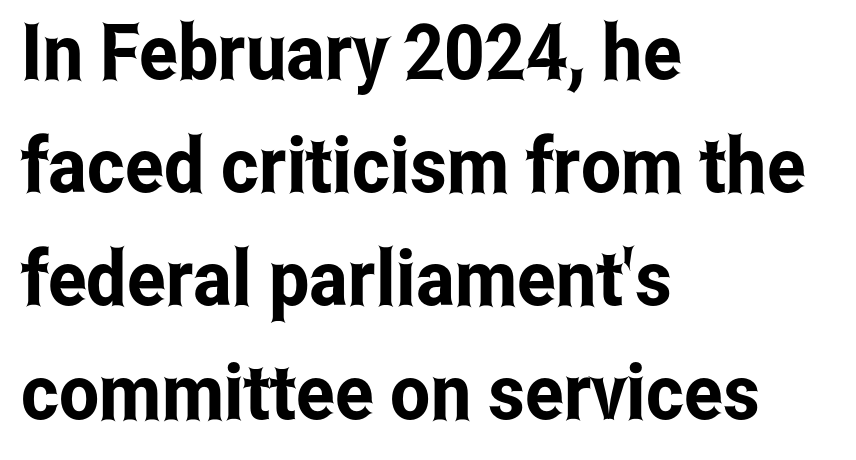
The image shows 77 px condensed sans-serif type, upright; set left-aligned, normal line spacing (1.47x), normal letter spacing, not underlined; low stroke contrast and a medium x-height.
